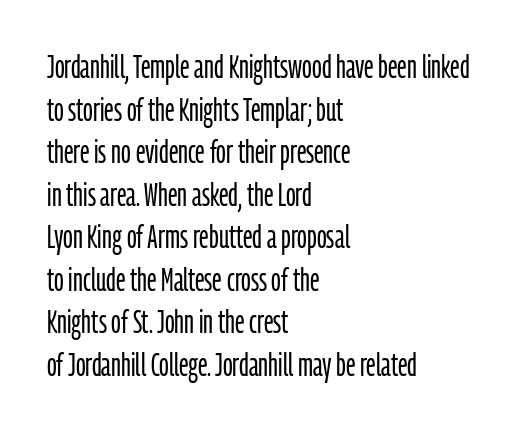
The image shows 32 px light, condensed sans-serif type, upright; set left-aligned, normal line spacing (1.33x), normal letter spacing, not underlined; low stroke contrast and a medium x-height.
